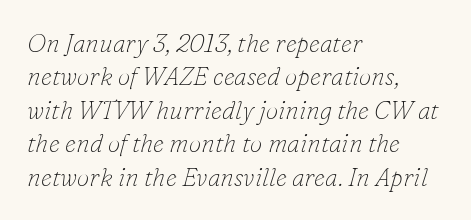
The image shows 25 px text type, italic (leaning right); set left-aligned, normal line spacing (1.34x), normal letter spacing, not underlined.
